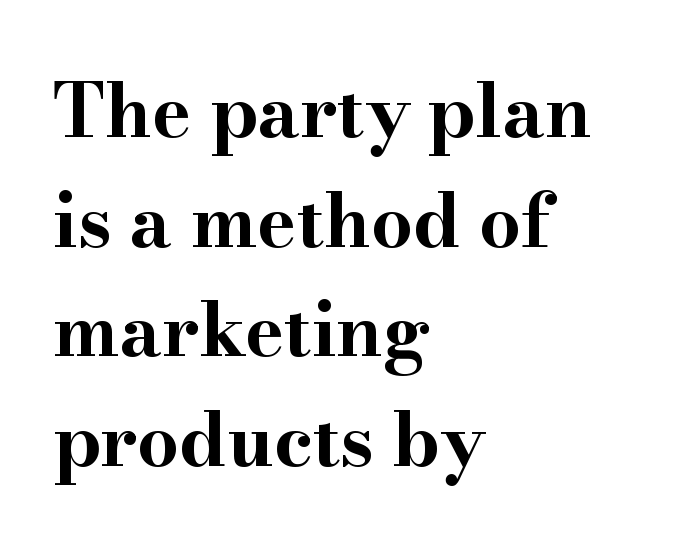
{"serif": "yes", "italic": "no", "bold": "yes", "weight": "bold", "width": "wide", "stroke_contrast": "high", "x_height": "small", "monospaced": "no", "underline": "no", "align": "left", "line_spacing": "normal", "line_spacing_ratio": 1.48, "letter_spacing": "normal", "letter_spacing_em": 0.0, "glyph_px": 74}
